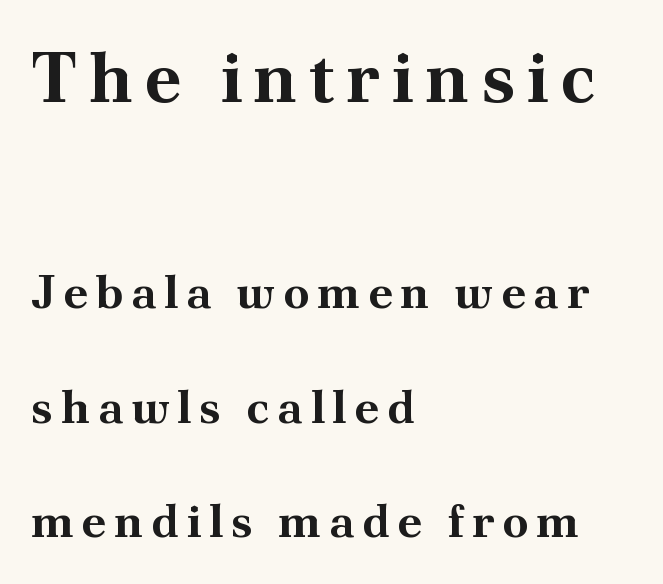
Q: Is the text bold? A: Yes.
Q: Is the text italic (slanted)? A: No, it is upright.
Q: Is the typeface a serif or a sans-serif typeface? A: Serif.
Q: Is the text underlined? A: No.
Q: How is the paragraph aligned? A: Left-aligned.
Q: Is the spacing between lines tight, normal or loose? A: Loose.
Q: Which block of text is set in a larger size, the first (top) or the second (bottom)? A: The first (top) one.
Q: Width (condensed, normal, or wide)? A: Normal.
Q: Stroke contrast? A: Medium.
Q: x-height? A: Small.
Q: Monospaced? A: No.
